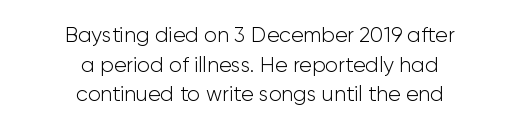
The image shows 21 px text type, upright; set centered, normal line spacing (1.41x), normal letter spacing, not underlined.
